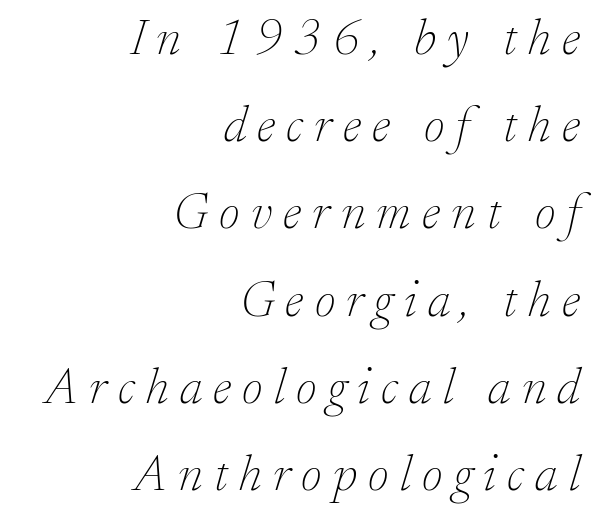
Is this a fixed-width face? No — the glyphs have proportional, varying widths. Layout note: lines flush right. Does the lettering tilt? It does — this is italic. The weight would be labelled regular, book, light, or lighter still. No word sits above an underline. The glyphs in this specimen are seriffed.
